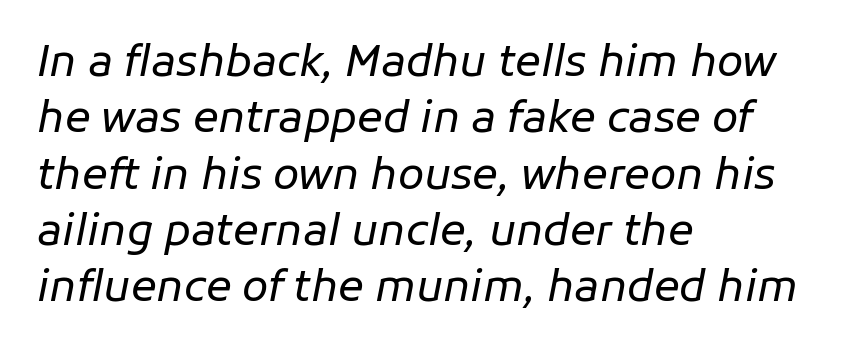
The image shows 43 px regular-weight type, italic (leaning right); set left-aligned, normal line spacing (1.31x), normal letter spacing, not underlined; low stroke contrast and a medium x-height.
